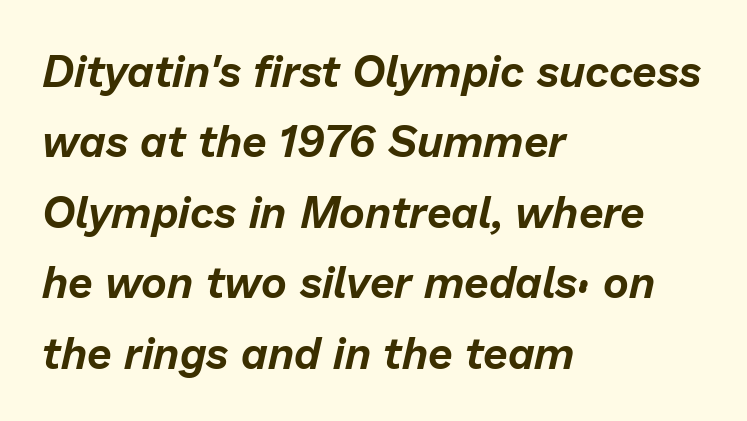
{"italic": "yes", "lean": "right", "slant_degrees": 13, "width": "normal", "stroke_contrast": "low", "x_height": "medium", "monospaced": "no", "underline": "no", "align": "left", "line_spacing": "normal", "line_spacing_ratio": 1.6, "letter_spacing": "normal", "letter_spacing_em": 0.0, "glyph_px": 44}
